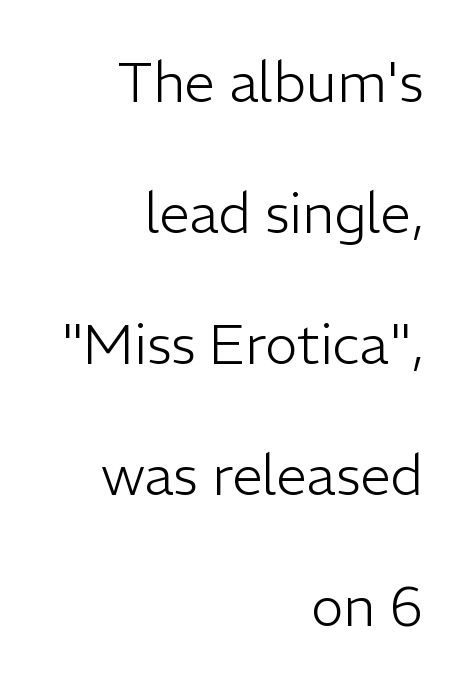
Q: Is the text bold? A: No.
Q: Is the text italic (slanted)? A: No, it is upright.
Q: Is the typeface a serif or a sans-serif typeface? A: Sans-serif.
Q: Is the text underlined? A: No.
Q: How is the paragraph aligned? A: Right-aligned.
Q: Is the spacing between letters normal or unusually wide? A: Normal.
Q: Is the spacing between lines tight, normal or loose? A: Loose.
Q: Width (condensed, normal, or wide)? A: Normal.
Q: Stroke contrast? A: Low.
Q: x-height? A: Medium.
Q: Monospaced? A: No.
